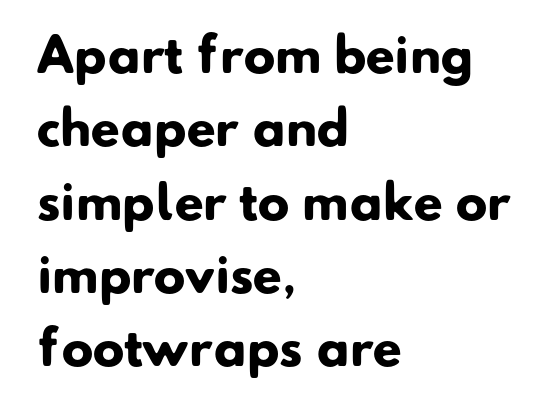
{"serif": "no", "bold": "yes", "weight": "heavy", "width": "normal", "stroke_contrast": "low", "x_height": "small", "monospaced": "no", "underline": "no", "align": "left", "line_spacing": "normal", "line_spacing_ratio": 1.56, "letter_spacing": "normal", "letter_spacing_em": 0.0, "glyph_px": 47}
